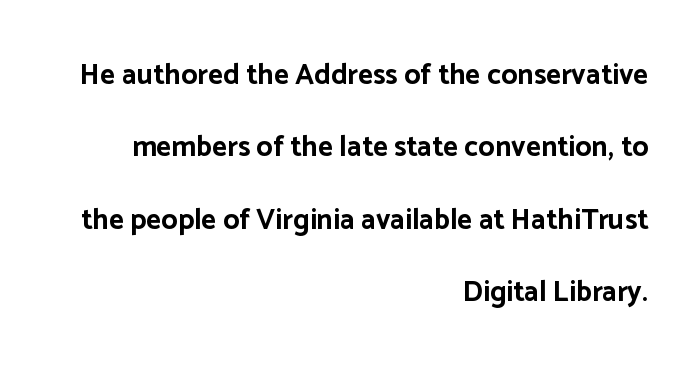
The image shows 29 px bold sans-serif type, upright; set right-aligned, loose line spacing (2.5x), normal letter spacing, not underlined; low stroke contrast and a medium x-height.
